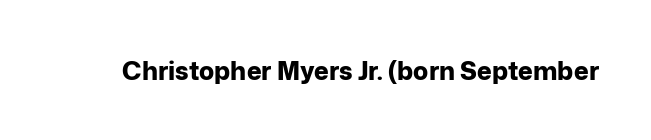
Underlining? Definitely not there. Strong, thick strokes mark this as bold type. This sample uses an upright cut, with every glyph sitting square on the baseline. A typesetter would call this zero additional tracking.
